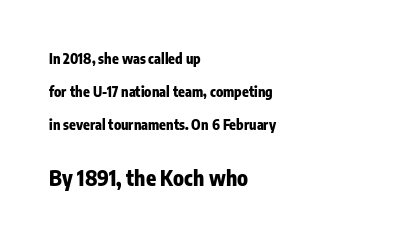
The image shows 21 px bold type, upright; set left-aligned, loose line spacing (2.34x), normal letter spacing, not underlined; the second (bottom) block is 1.5x larger.
